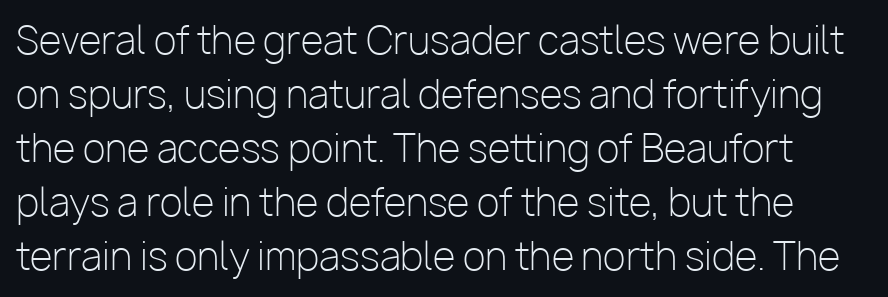
{"serif": "no", "italic": "no", "bold": "no", "weight": "light", "width": "normal", "stroke_contrast": "low", "x_height": "medium", "monospaced": "no", "underline": "no", "line_spacing": "normal", "line_spacing_ratio": 1.46, "letter_spacing": "normal", "letter_spacing_em": 0.0, "glyph_px": 37}
